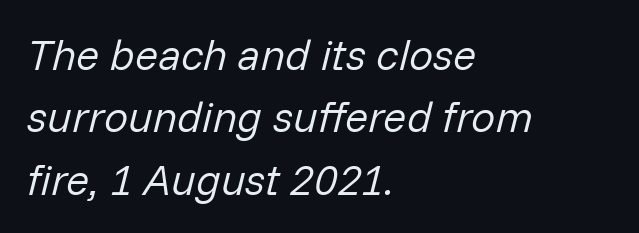
The line texture is even and compact thanks to regular tracking. Here the designer chose a conventional face with non-uniform glyph widths. Check under the words: just untouched page. Quick note: interline space is typical. The typesetting does not lean heavy: it is not bold.
